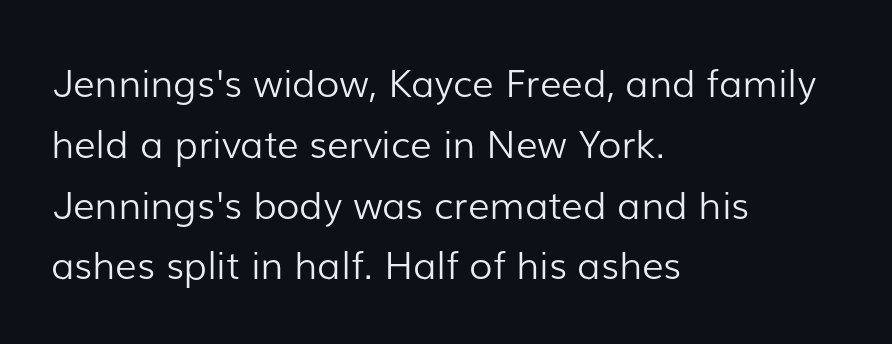
Normally led — the rows are evenly, conventionally spaced. One-word summary of the alignment: left. Unmarked baselines from the first word to the last. The type family on display is of the sans-serif kind.
